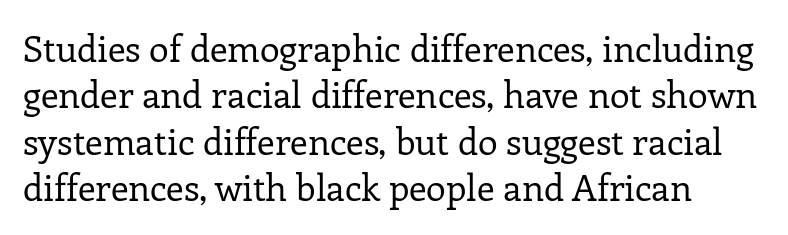
Q: Is the text bold? A: No.
Q: Is the text italic (slanted)? A: No, it is upright.
Q: Is the typeface a serif or a sans-serif typeface? A: Serif.
Q: Is the text underlined? A: No.
Q: Is the spacing between letters normal or unusually wide? A: Normal.
Q: Is the spacing between lines tight, normal or loose? A: Normal.
Q: Width (condensed, normal, or wide)? A: Normal.
Q: Stroke contrast? A: Low.
Q: x-height? A: Medium.
Q: Monospaced? A: No.
